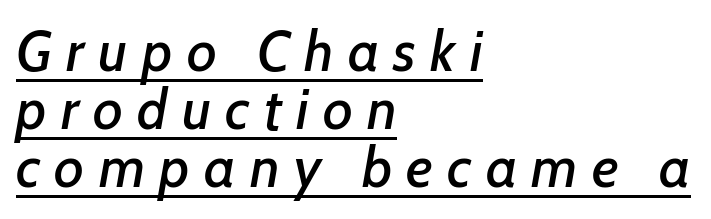
Layout note: lines flush left. Short note: letters widely spaced. The face used here has a pronounced slope to its letters. The line-height multiplier appears low, near solid setting. Quick note: underline on. Is this a fixed-width face? No — the glyphs have proportional, varying widths.
